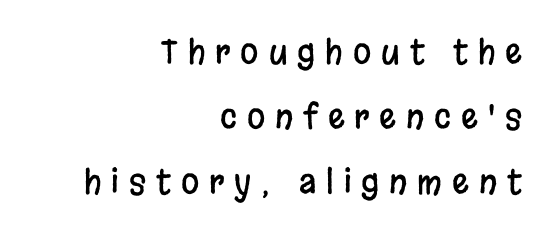
The image shows 33 px condensed sans-serif type, upright; set right-aligned, loose line spacing (1.97x), unusually wide letter spacing (+0.3 em), not underlined; low stroke contrast and a large x-height.
